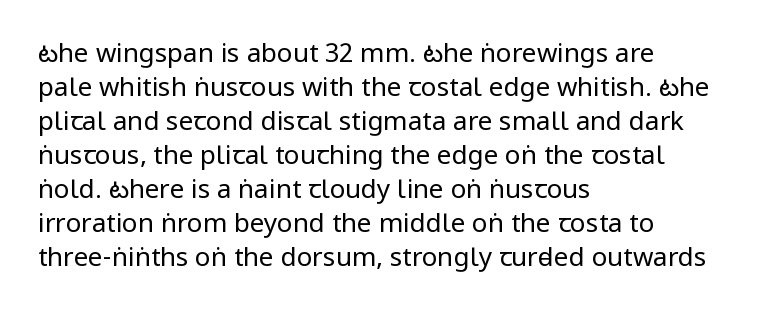
{"italic": "no", "bold": "no", "underline": "no", "align": "left", "line_spacing": "normal", "line_spacing_ratio": 1.31, "letter_spacing": "normal", "letter_spacing_em": 0.0, "glyph_px": 26}
